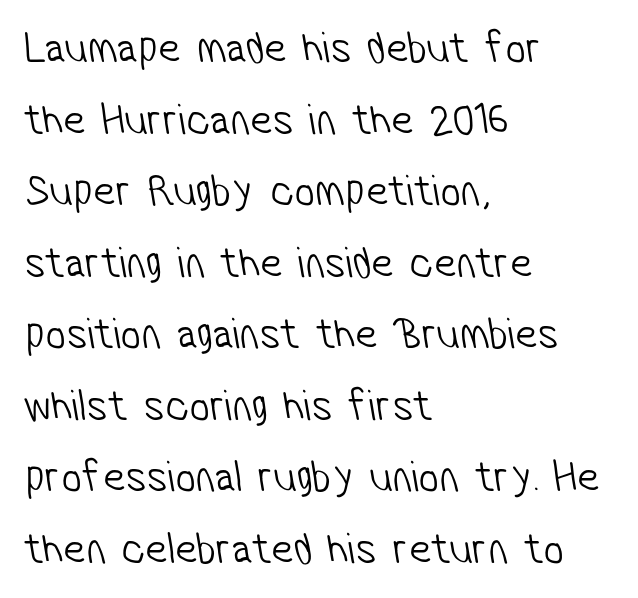
{"serif": "no", "bold": "no", "weight": "light", "width": "condensed", "stroke_contrast": "low", "x_height": "medium", "monospaced": "no", "underline": "no", "align": "left", "line_spacing": "normal", "line_spacing_ratio": 1.59, "letter_spacing": "normal", "letter_spacing_em": 0.0, "glyph_px": 45}
